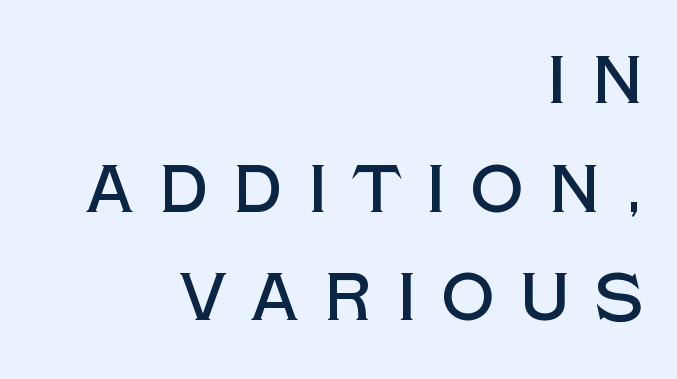
The image shows 67 px sans-serif type, upright; set right-aligned, normal line spacing (1.62x), unusually wide letter spacing (+0.36 em), not underlined; a large x-height.
